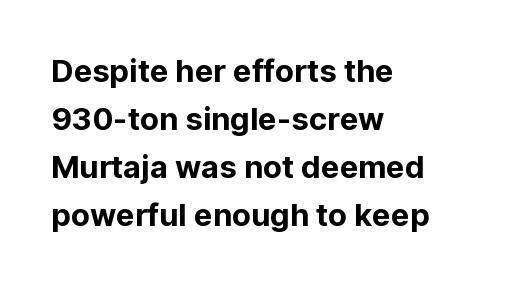
Q: Is the text italic (slanted)? A: No, it is upright.
Q: Is the typeface a serif or a sans-serif typeface? A: Sans-serif.
Q: Is the text underlined? A: No.
Q: How is the paragraph aligned? A: Left-aligned.
Q: Is the spacing between letters normal or unusually wide? A: Normal.
Q: Is the spacing between lines tight, normal or loose? A: Normal.
Q: Width (condensed, normal, or wide)? A: Normal.
Q: Stroke contrast? A: Low.
Q: x-height? A: Medium.
Q: Monospaced? A: No.
